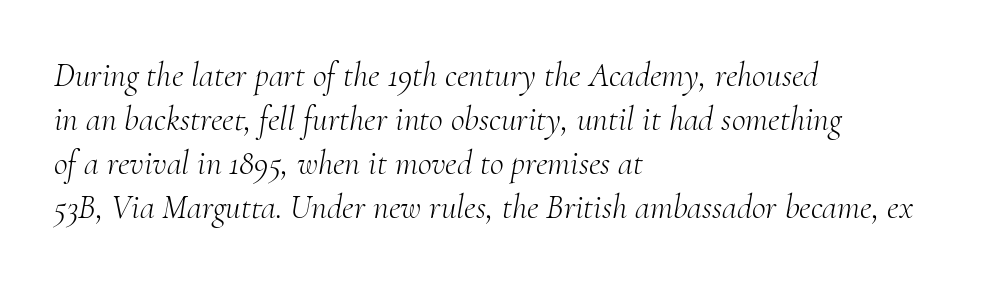
{"serif": "yes", "italic": "yes", "lean": "right", "slant_degrees": 10, "bold": "no", "weight": "light", "width": "normal", "stroke_contrast": "medium", "x_height": "small", "monospaced": "no", "underline": "no", "align": "left", "line_spacing": "normal", "line_spacing_ratio": 1.29, "letter_spacing": "normal", "letter_spacing_em": 0.0, "glyph_px": 34}
